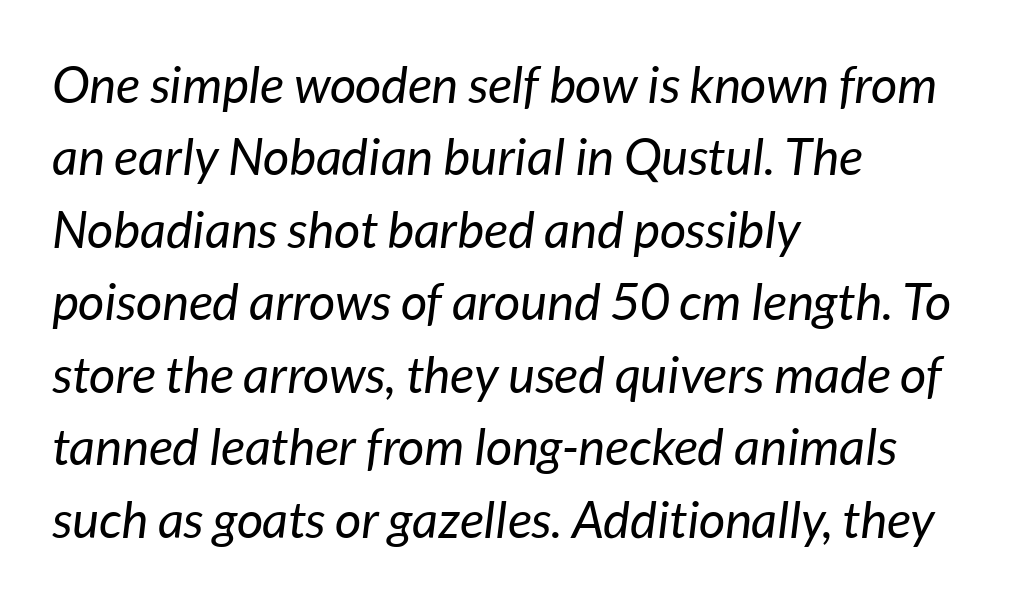
The passage shown is not underscored anywhere. This rendering uses left alignment, leaving the right contour irregular. The face looks like a standard text weight, possibly lighter. The letters sit at their default tracking, neither squeezed nor spread.
